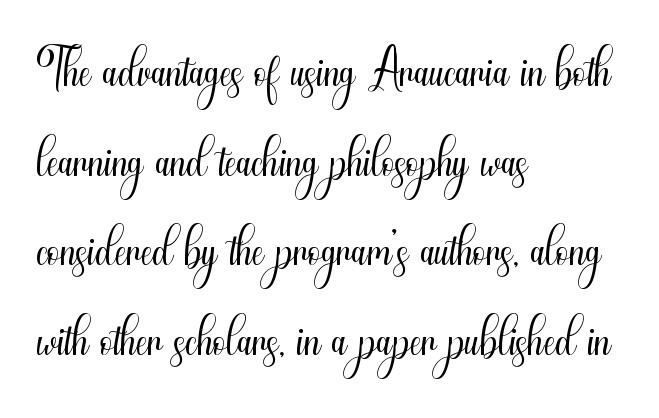
Where is the straight margin? On the left. The gap between lines stays unmarked. The passage shown is not bold in any degree.
